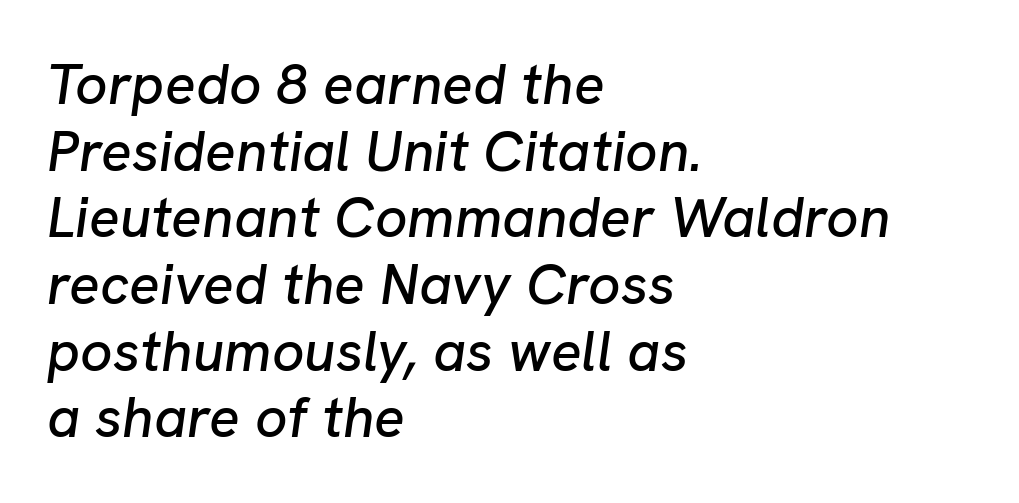
{"italic": "yes", "lean": "right", "slant_degrees": 8, "width": "normal", "stroke_contrast": "low", "x_height": "medium", "monospaced": "no", "underline": "no", "align": "left", "line_spacing_ratio": 1.17, "letter_spacing": "normal", "letter_spacing_em": 0.0, "glyph_px": 57}
